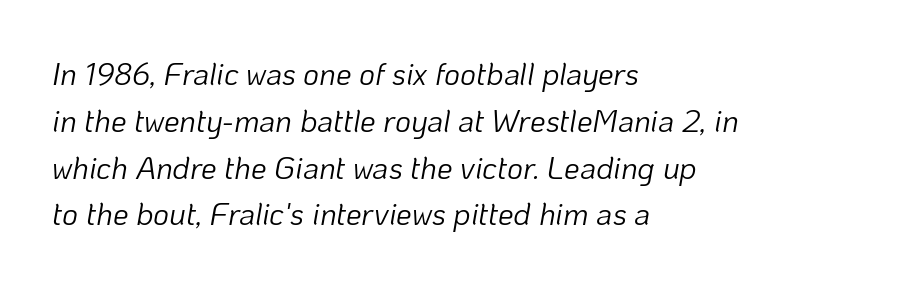
{"italic": "yes", "lean": "right", "slant_degrees": 10, "bold": "no", "weight": "light", "width": "normal", "stroke_contrast": "low", "x_height": "medium", "monospaced": "no", "underline": "no", "align": "left", "line_spacing": "normal", "line_spacing_ratio": 1.51, "letter_spacing": "normal", "letter_spacing_em": 0.0, "glyph_px": 31}
